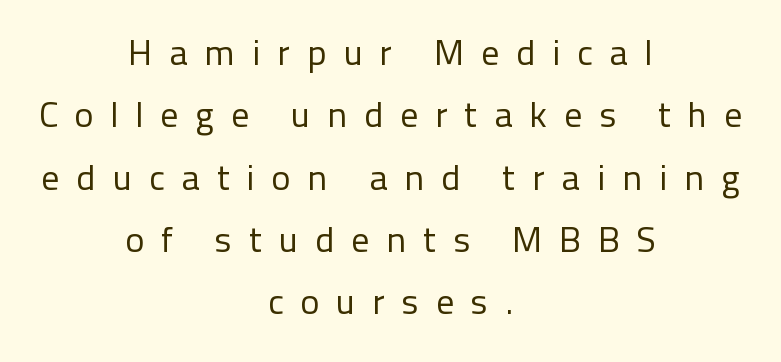
Q: Is the text bold? A: No.
Q: Is the text italic (slanted)? A: No, it is upright.
Q: Is the typeface a serif or a sans-serif typeface? A: Sans-serif.
Q: Is the text underlined? A: No.
Q: How is the paragraph aligned? A: Centered.
Q: Is the spacing between letters normal or unusually wide? A: Unusually wide.
Q: Width (condensed, normal, or wide)? A: Normal.
Q: Stroke contrast? A: Low.
Q: x-height? A: Medium.
Q: Monospaced? A: No.
